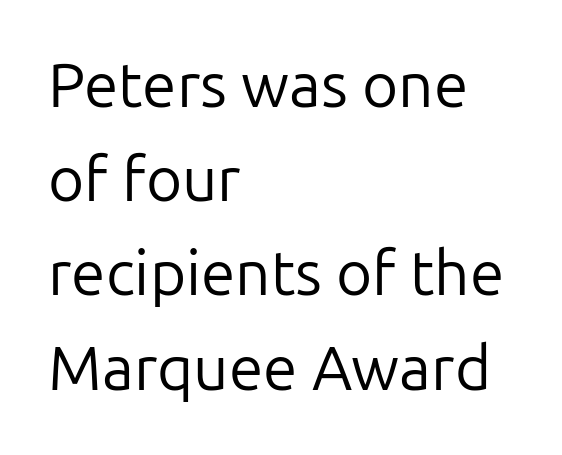
{"serif": "no", "italic": "no", "bold": "no", "weight": "regular", "width": "normal", "stroke_contrast": "low", "x_height": "medium", "monospaced": "no", "underline": "no", "align": "left", "line_spacing": "normal", "line_spacing_ratio": 1.52, "letter_spacing": "normal", "letter_spacing_em": 0.0, "glyph_px": 62}
